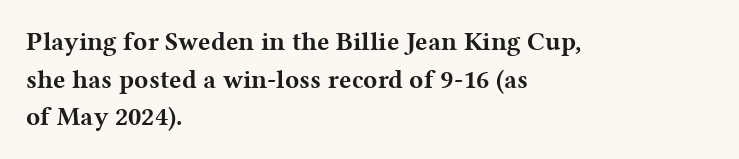
On the weight axis this lands at bold, roughly 700. Words float on clear page, feet unadorned. Interline gaps are of average width in this sample. The rendering keeps characters at their native spacing. In terms of posture, this sample is upright.
